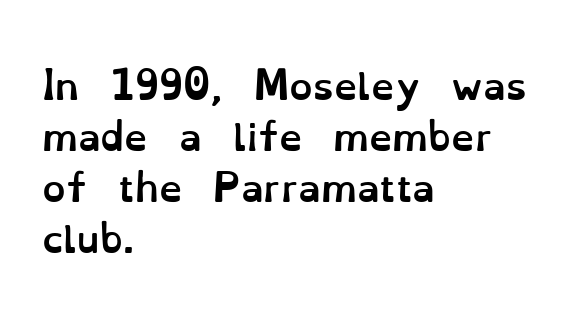
Q: Is the text bold? A: Yes.
Q: Is the text italic (slanted)? A: No, it is upright.
Q: Is the text underlined? A: No.
Q: How is the paragraph aligned? A: Left-aligned.
Q: Is the spacing between letters normal or unusually wide? A: Normal.
Q: Is the spacing between lines tight, normal or loose? A: Normal.
Q: Width (condensed, normal, or wide)? A: Normal.
Q: Stroke contrast? A: Low.
Q: x-height? A: Small.
Q: Monospaced? A: No.
